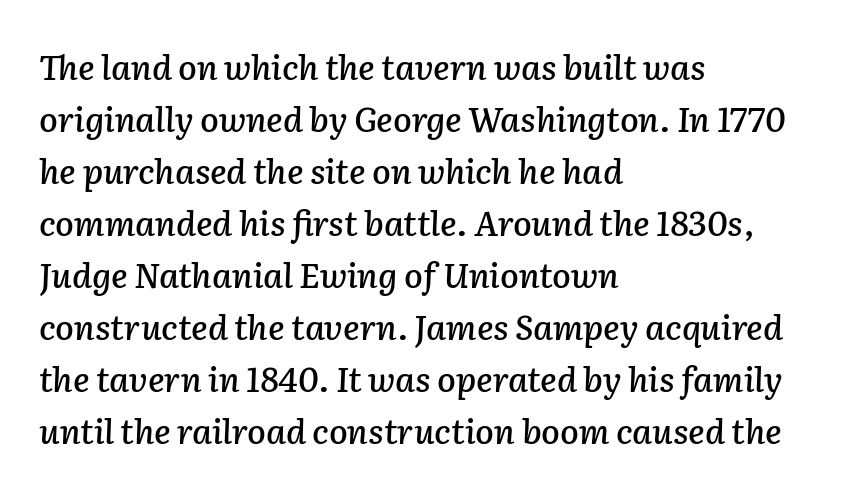
The image shows 34 px text type, italic (leaning right); set left-aligned, normal line spacing (1.53x), normal letter spacing, not underlined; low stroke contrast and a medium x-height.
